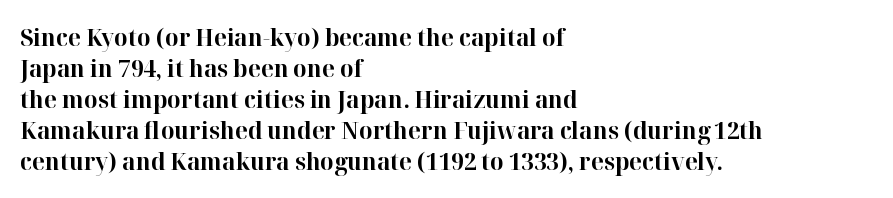
The image shows 24 px bold type, upright; set left-aligned, normal line spacing (1.29x), normal letter spacing, not underlined.
